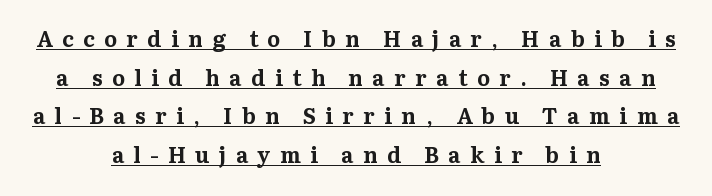
{"italic": "no", "bold": "yes", "underline": "yes", "align": "center", "line_spacing_ratio": 1.76, "letter_spacing": "wide", "letter_spacing_em": 0.43, "glyph_px": 22}
